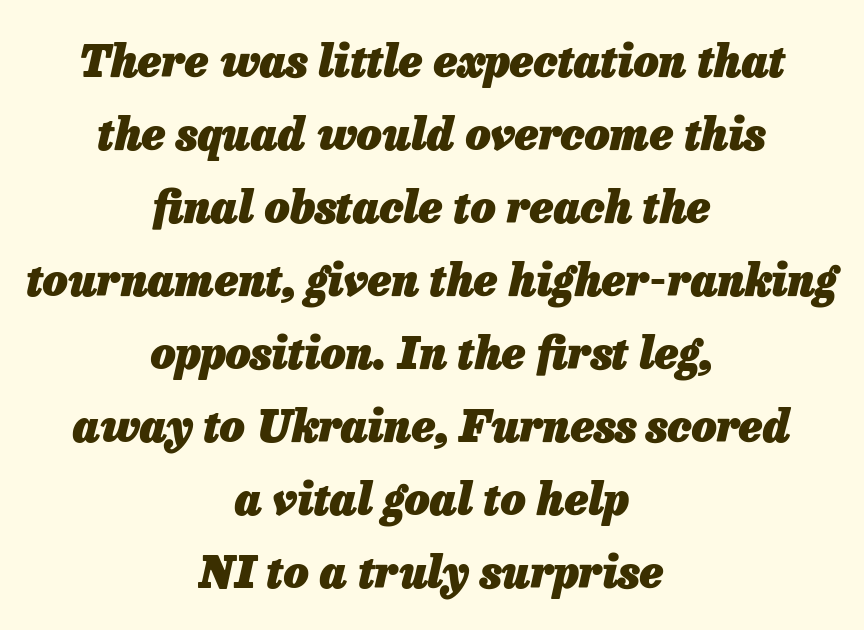
Thick stems and heavy bowls — unmistakably bold. Look at the tracking — it's just the regular setting, nothing added. Compared with a flush-left layout, this one balances lines on the center instead. Words float on clear page, feet unadorned. This block has exactly the height ordinary leading produces.
